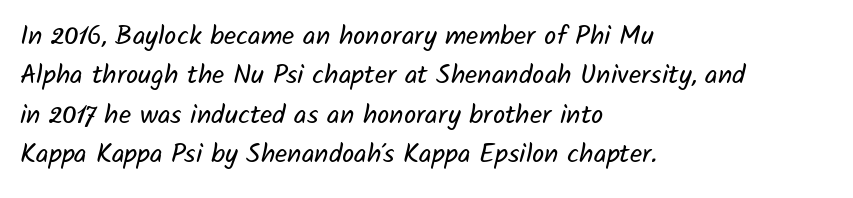
Honestly, there is no underline to notice here at all. Regarding leading, the lines here are spaced in the standard way. The gaps between neighbouring characters are ordinary and unremarkable. One-word summary of the alignment: left. The weight would be labelled regular, book, light, or lighter still.
